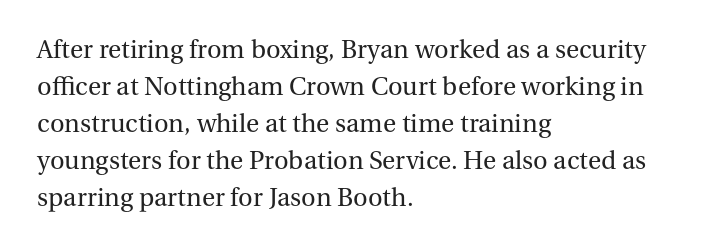
The image shows 27 px text type, upright; set left-aligned, normal line spacing (1.37x), normal letter spacing, not underlined.
